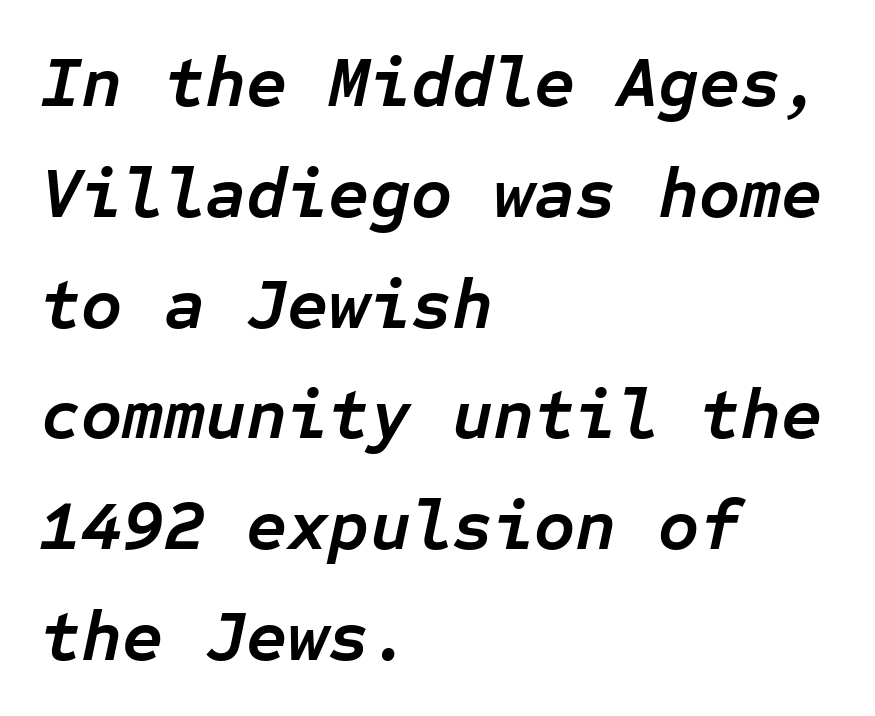
{"italic": "yes", "lean": "right", "slant_degrees": 12, "bold": "yes", "weight": "semibold", "width": "normal", "stroke_contrast": "low", "x_height": "medium", "monospaced": "yes", "underline": "no", "align": "left", "line_spacing": "normal", "line_spacing_ratio": 1.56, "letter_spacing": "normal", "letter_spacing_em": 0.0, "glyph_px": 71}
